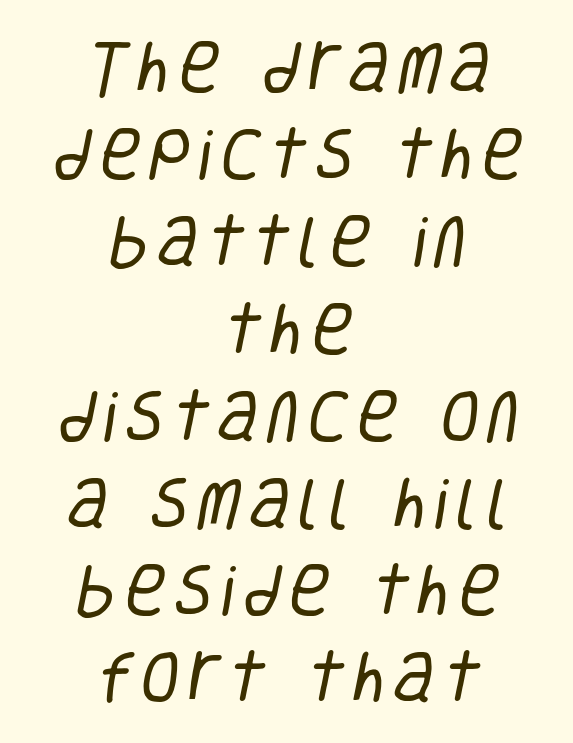
The image shows 57 px regular-weight, condensed sans-serif type; set centered, normal line spacing (1.53x), not underlined; low stroke contrast and a large x-height.
